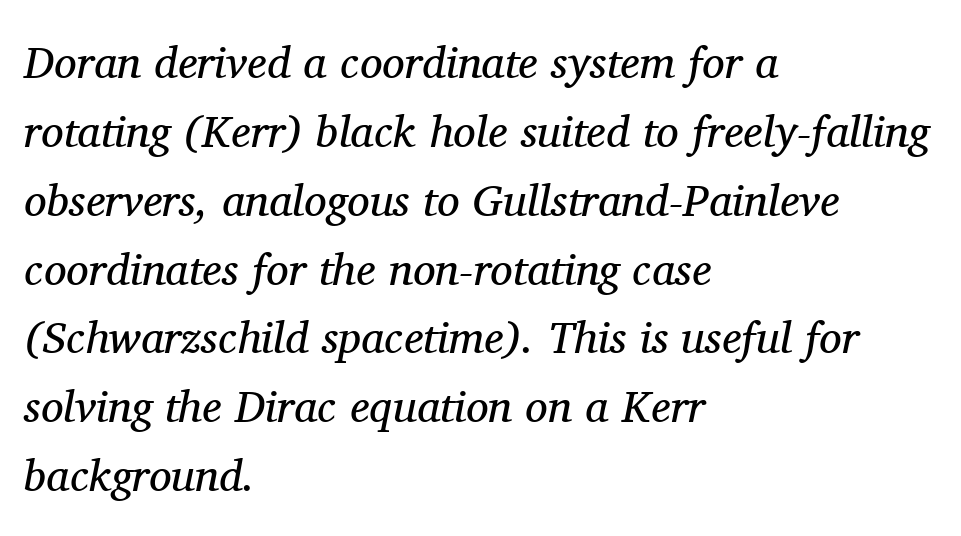
Q: Is the text bold? A: No.
Q: Is the text italic (slanted)? A: Yes, it leans right by about 11 degrees.
Q: Is the typeface a serif or a sans-serif typeface? A: Serif.
Q: Is the text underlined? A: No.
Q: How is the paragraph aligned? A: Left-aligned.
Q: Is the spacing between letters normal or unusually wide? A: Normal.
Q: Is the spacing between lines tight, normal or loose? A: Normal.
Q: Width (condensed, normal, or wide)? A: Normal.
Q: Stroke contrast? A: Medium.
Q: x-height? A: Medium.
Q: Monospaced? A: No.
